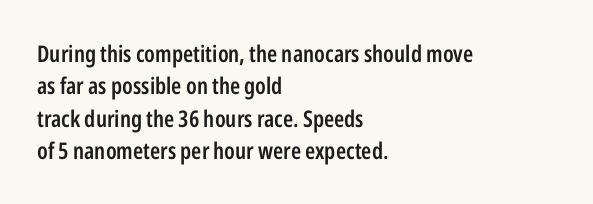
{"italic": "no", "bold": "semi", "underline": "no", "align": "left", "line_spacing": "normal", "line_spacing_ratio": 1.41, "letter_spacing": "normal", "letter_spacing_em": 0.0, "glyph_px": 23}
